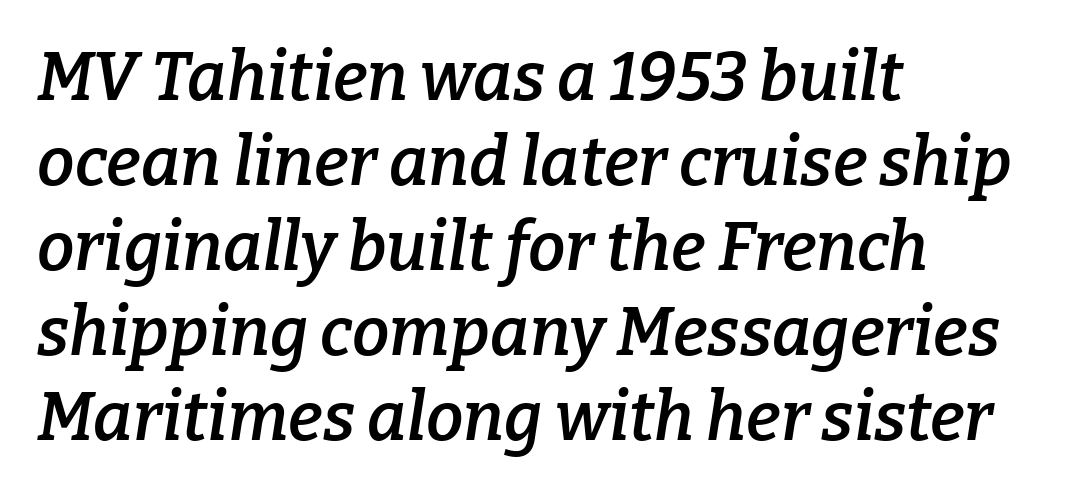
The lines in this sample share a left origin and differ only in where they stop. Stroke thickness is moderately raised; the sample reads as semibold. Proportional: the letters do not fall into vertical columns. Observe the serifs anchoring each vertical stroke in this sample. A typesetter would call this zero additional tracking.
